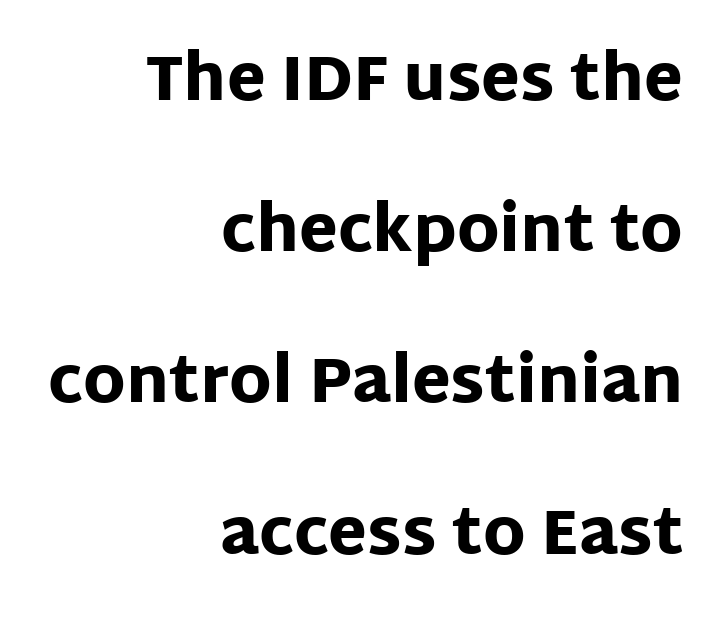
The image shows 63 px heavy sans-serif type, upright; set right-aligned, loose line spacing (2.4x), normal letter spacing, not underlined; low stroke contrast and a large x-height.
